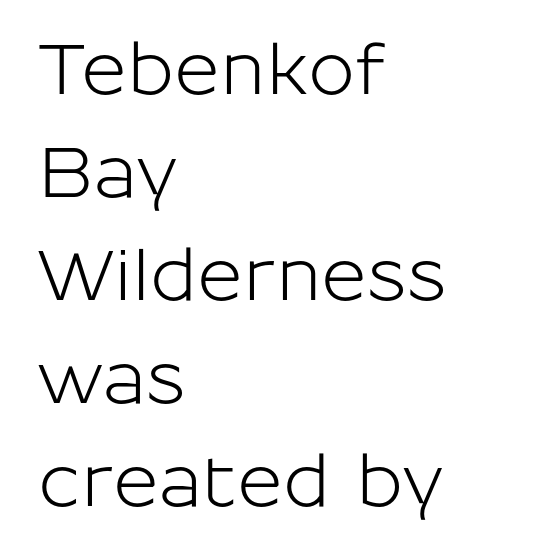
Honestly, there is no underline to notice here at all. Character widths vary here, with narrow letters taking less room than wide ones. This rendering leaves character spacing at its baseline value. Every row of glyphs begins at an identical x-position on the left. Each new line begins a customary step beneath the previous one. I'd call this a sans setting — the letters go barefoot.
